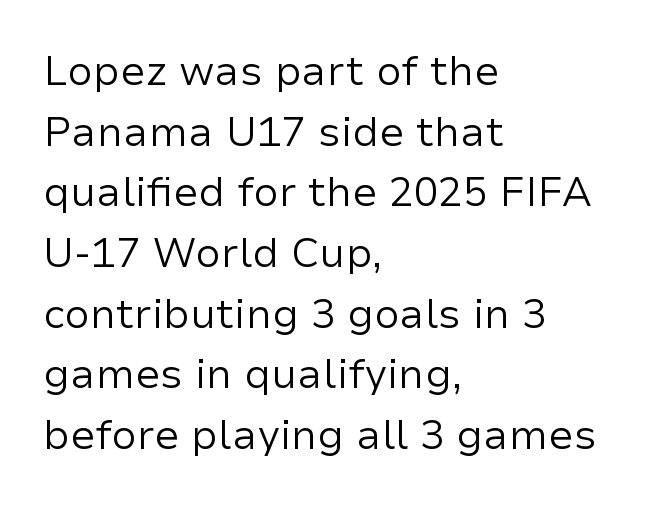
Q: Is the text bold? A: No.
Q: Is the text italic (slanted)? A: No, it is upright.
Q: Is the typeface a serif or a sans-serif typeface? A: Sans-serif.
Q: Is the text underlined? A: No.
Q: How is the paragraph aligned? A: Left-aligned.
Q: Is the spacing between letters normal or unusually wide? A: Normal.
Q: Is the spacing between lines tight, normal or loose? A: Normal.
Q: Width (condensed, normal, or wide)? A: Normal.
Q: Stroke contrast? A: Low.
Q: x-height? A: Medium.
Q: Monospaced? A: No.
